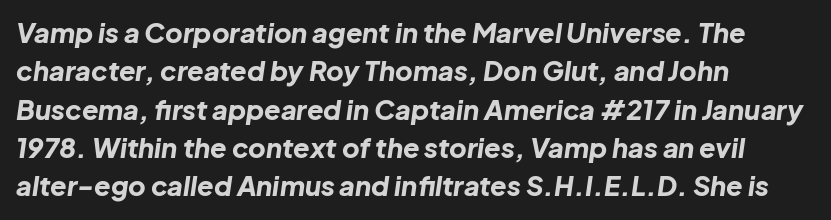
{"italic": "yes", "lean": "right", "slant_degrees": 8, "bold": "yes", "underline": "no", "align": "left", "line_spacing": "normal", "line_spacing_ratio": 1.42, "letter_spacing": "normal", "letter_spacing_em": 0.0, "glyph_px": 27}
